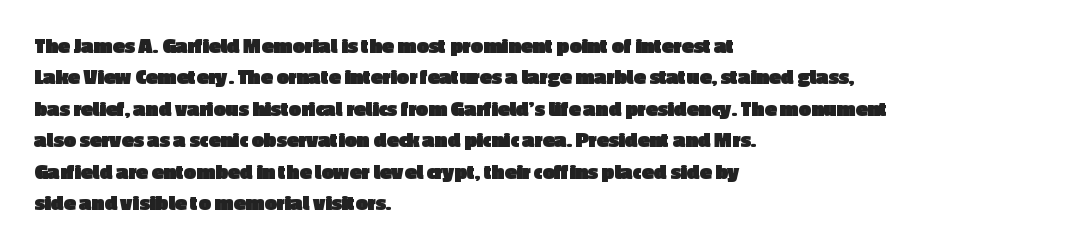
The vertical gap from one line to the next is medium. Bold? Absolutely — the strokes are thick and heavy. Plain, unruled lines of type. The ragged edge is on the right, which tells us the setting is flush left.
